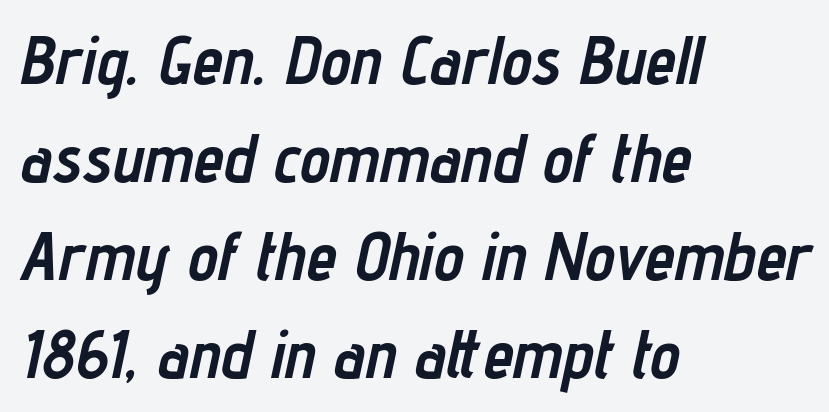
Q: Is the text bold? A: Yes.
Q: Is the text italic (slanted)? A: Yes, it leans right by about 12 degrees.
Q: Is the text underlined? A: No.
Q: How is the paragraph aligned? A: Left-aligned.
Q: Is the spacing between letters normal or unusually wide? A: Normal.
Q: Is the spacing between lines tight, normal or loose? A: Normal.
Q: Width (condensed, normal, or wide)? A: Condensed.
Q: Stroke contrast? A: Low.
Q: x-height? A: Medium.
Q: Monospaced? A: No.
